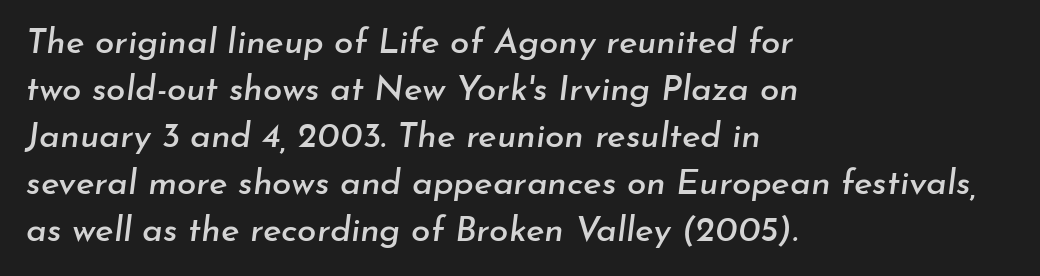
{"italic": "yes", "lean": "right", "slant_degrees": 7, "width": "normal", "stroke_contrast": "low", "x_height": "small", "monospaced": "no", "underline": "no", "align": "left", "line_spacing": "normal", "line_spacing_ratio": 1.34, "letter_spacing": "normal", "letter_spacing_em": 0.0, "glyph_px": 35}
